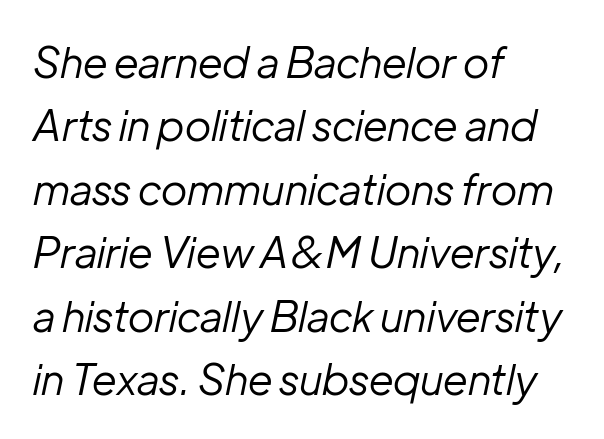
Q: Is the text bold? A: No.
Q: Is the text italic (slanted)? A: Yes, it leans right by about 12 degrees.
Q: Is the text underlined? A: No.
Q: How is the paragraph aligned? A: Left-aligned.
Q: Is the spacing between letters normal or unusually wide? A: Normal.
Q: Is the spacing between lines tight, normal or loose? A: Normal.
Q: Width (condensed, normal, or wide)? A: Normal.
Q: Stroke contrast? A: Low.
Q: x-height? A: Medium.
Q: Monospaced? A: No.
